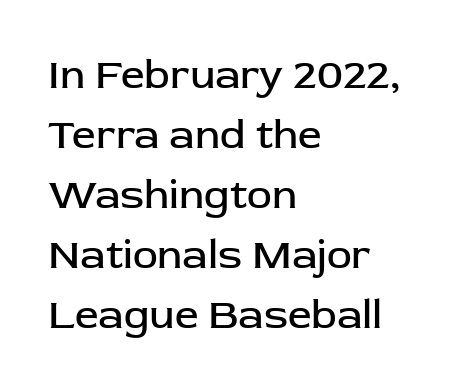
{"serif": "no", "italic": "no", "bold": "no", "weight": "regular", "width": "normal", "stroke_contrast": "low", "x_height": "medium", "monospaced": "no", "underline": "no", "align": "left", "line_spacing": "normal", "line_spacing_ratio": 1.43, "letter_spacing": "normal", "letter_spacing_em": 0.0, "glyph_px": 42}
